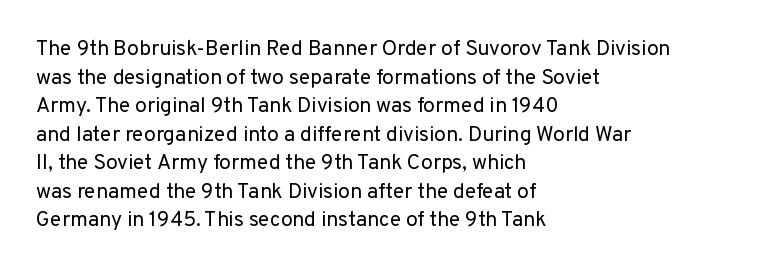
{"italic": "no", "bold": "no", "underline": "no", "align": "left", "line_spacing": "normal", "line_spacing_ratio": 1.36, "letter_spacing": "normal", "letter_spacing_em": 0.0, "glyph_px": 21}
